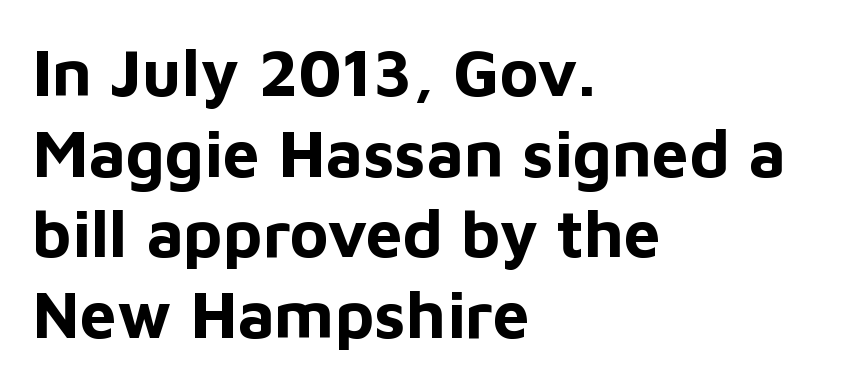
The image shows 66 px bold sans-serif type, upright; set left-aligned, line spacing 1.22x, normal letter spacing, not underlined; low stroke contrast and a medium x-height.
